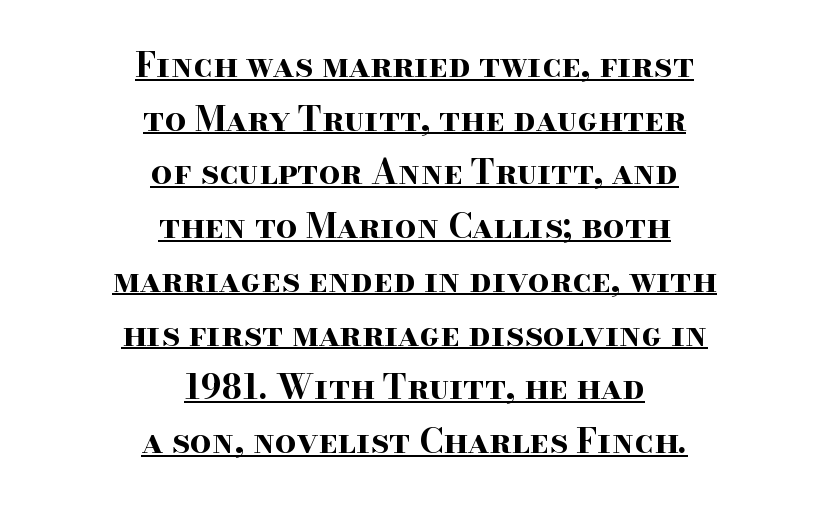
Visually the block forms a symmetrical silhouette, jagged on both flanks. A baseline rule has been typeset under these characters. Observe the ordinary spacing: letters are neighbours, not strangers. Yep, those are serifs on the letters. Is this a fixed-width face? No — the glyphs have proportional, varying widths. Posture: upright roman.
